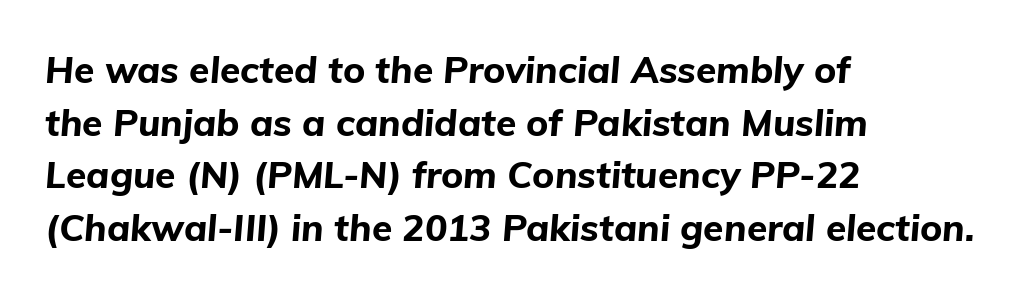
The image shows 37 px bold type, italic (leaning right); set left-aligned, normal line spacing (1.42x), normal letter spacing, not underlined; low stroke contrast and a medium x-height.
